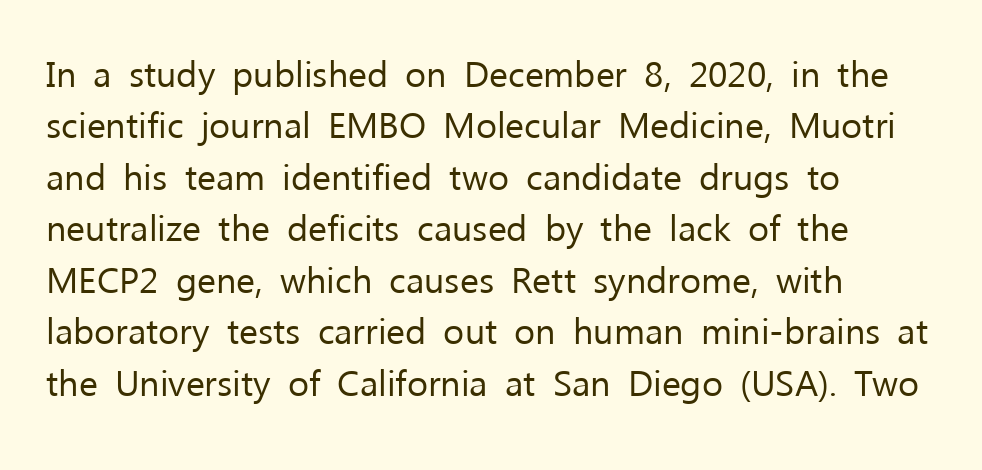
The image shows 36 px regular-weight sans-serif type, upright; set left-aligned, normal line spacing (1.43x), normal letter spacing, not underlined; low stroke contrast and a medium x-height.
